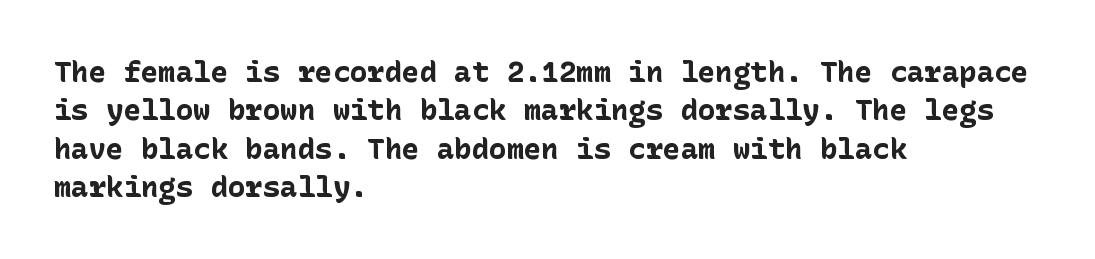
Q: Is the text bold? A: Yes.
Q: Is the text italic (slanted)? A: No, it is upright.
Q: Is the typeface a serif or a sans-serif typeface? A: Sans-serif.
Q: Is the text underlined? A: No.
Q: How is the paragraph aligned? A: Left-aligned.
Q: Is the spacing between letters normal or unusually wide? A: Normal.
Q: Is the spacing between lines tight, normal or loose? A: Normal.
Q: Width (condensed, normal, or wide)? A: Normal.
Q: Stroke contrast? A: Low.
Q: x-height? A: Medium.
